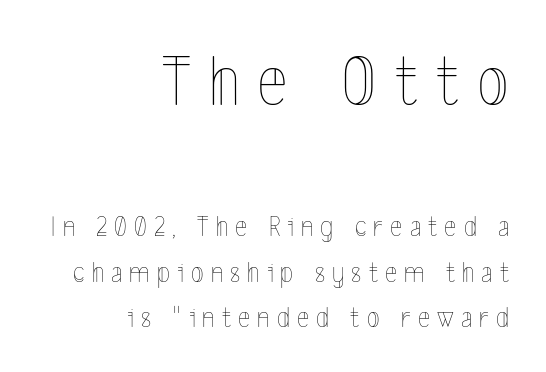
Q: Is the text bold? A: No.
Q: Is the text italic (slanted)? A: No, it is upright.
Q: Is the text underlined? A: No.
Q: How is the paragraph aligned? A: Right-aligned.
Q: Is the spacing between letters normal or unusually wide? A: Unusually wide.
Q: Is the spacing between lines tight, normal or loose? A: Normal.
Q: Which block of text is set in a larger size, the first (top) or the second (bottom)? A: The first (top) one.
Q: Width (condensed, normal, or wide)? A: Condensed.
Q: x-height? A: Medium.
Q: Monospaced? A: No.
